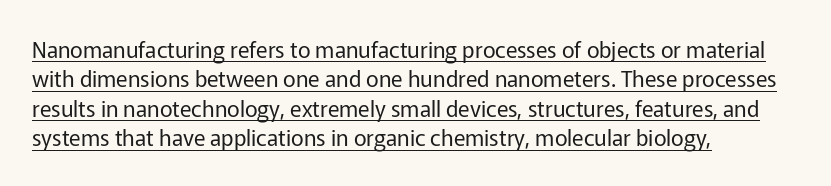
Q: Is the text bold? A: No.
Q: Is the text italic (slanted)? A: No, it is upright.
Q: Is the text underlined? A: Yes.
Q: How is the paragraph aligned? A: Left-aligned.
Q: Is the spacing between letters normal or unusually wide? A: Normal.
Q: Is the spacing between lines tight, normal or loose? A: Normal.
